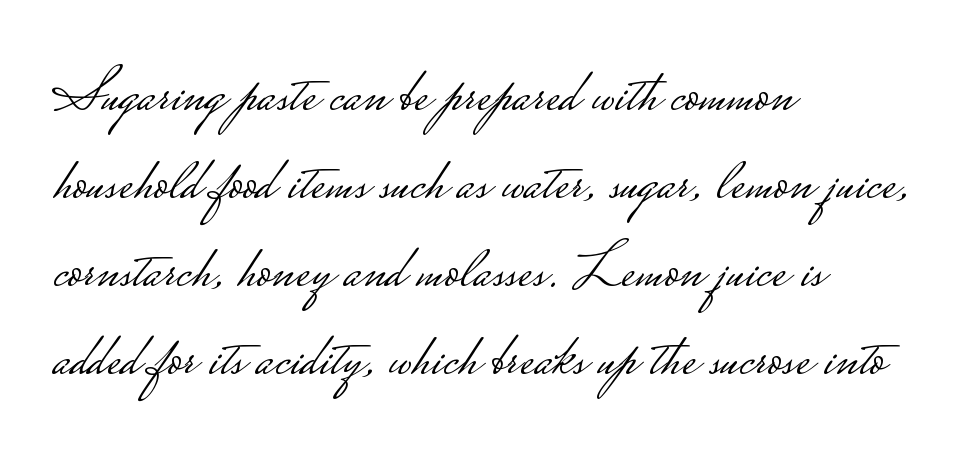
{"serif": "no", "bold": "no", "weight": "light", "width": "wide", "stroke_contrast": "low", "monospaced": "no", "underline": "no", "align": "left", "line_spacing": "normal", "line_spacing_ratio": 1.42, "letter_spacing": "normal", "letter_spacing_em": 0.0, "glyph_px": 62}
